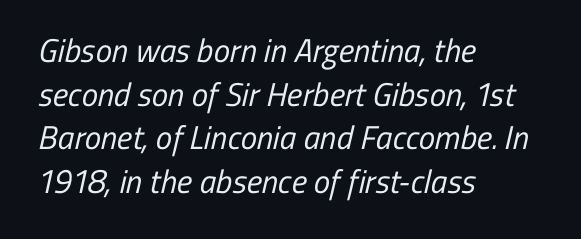
Q: Is the text bold? A: No.
Q: Is the typeface a serif or a sans-serif typeface? A: Sans-serif.
Q: Is the text underlined? A: No.
Q: How is the paragraph aligned? A: Left-aligned.
Q: Is the spacing between letters normal or unusually wide? A: Normal.
Q: Is the spacing between lines tight, normal or loose? A: Normal.
Q: Width (condensed, normal, or wide)? A: Condensed.
Q: Stroke contrast? A: Low.
Q: x-height? A: Medium.
Q: Monospaced? A: No.
